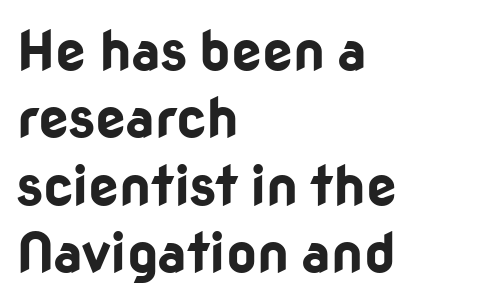
The characters look thick and weighty, a clear bold. This rendering features lettering with no underline. Examine the stroke ends and you'll find no serifs. Notice how descenders clear the ascenders below comfortably — that's standard leading. Here the glyphs are tracked normally, forming tight word shapes. Characters remain perfectly vertical along every line.
